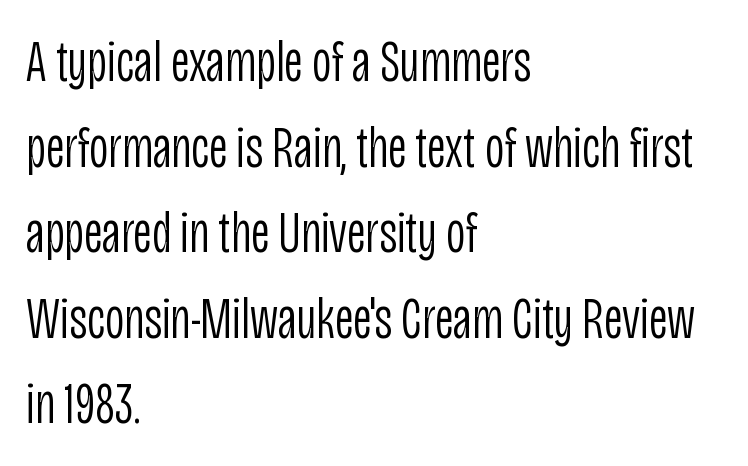
{"serif": "no", "italic": "no", "bold": "no", "weight": "light", "width": "condensed", "stroke_contrast": "low", "x_height": "large", "monospaced": "no", "underline": "no", "align": "left", "line_spacing": "normal", "line_spacing_ratio": 1.45, "letter_spacing": "normal", "letter_spacing_em": 0.0, "glyph_px": 59}
